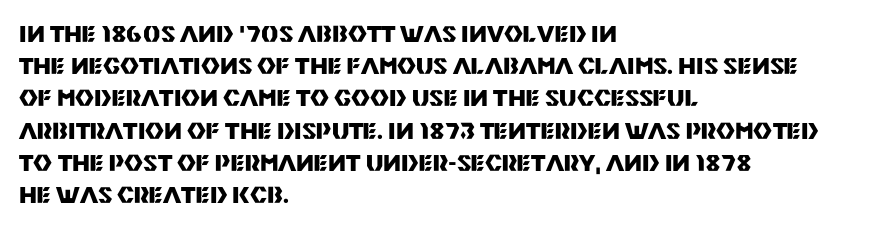
{"italic": "no", "bold": "yes", "underline": "no", "align": "left", "line_spacing": "normal", "line_spacing_ratio": 1.4, "letter_spacing": "normal", "letter_spacing_em": 0.0, "glyph_px": 23}
